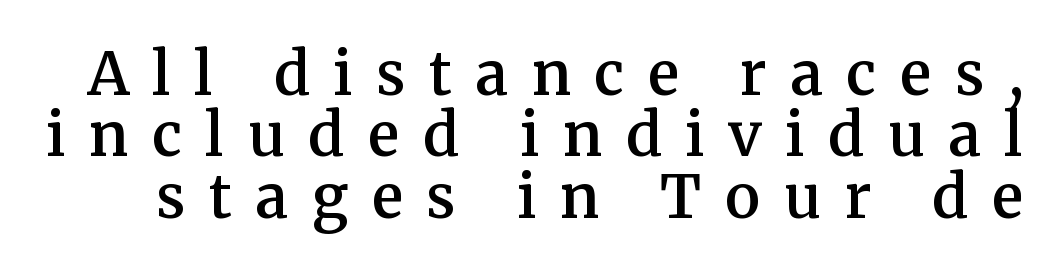
The image shows 59 px semibold serif type, upright; set tight line spacing (1.04x), unusually wide letter spacing (+0.4 em), not underlined; medium stroke contrast and a medium x-height.
